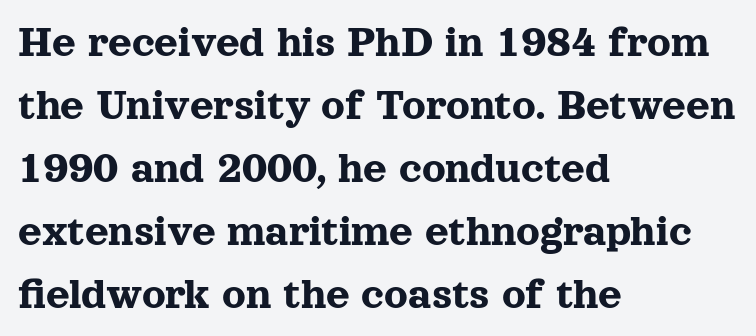
The image shows 46 px serif type, upright; set left-aligned, normal line spacing (1.37x), normal letter spacing, not underlined; a medium x-height.
